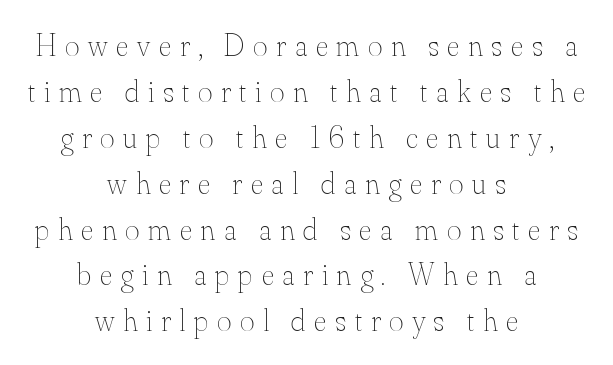
The image shows 31 px thin type, upright; set centered, normal line spacing (1.48x), unusually wide letter spacing (+0.28 em), not underlined; medium stroke contrast and a small x-height.
